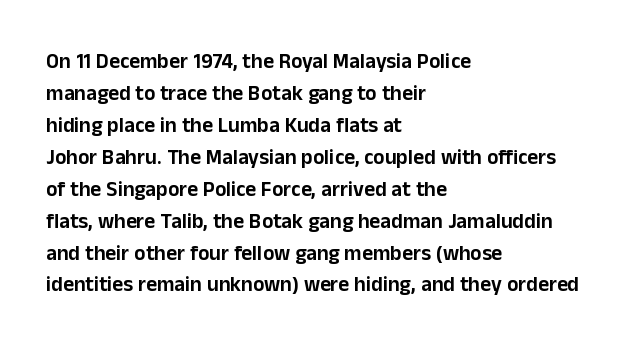
Spacing between characters is what you'd get straight out of the box. This sample is left-justified, so line endings fall wherever the words run out. Has an underline been added? It has not. Evenly set lines give the paragraph a standard silhouette. You can tell it's not italic because the verticals are truly vertical.
